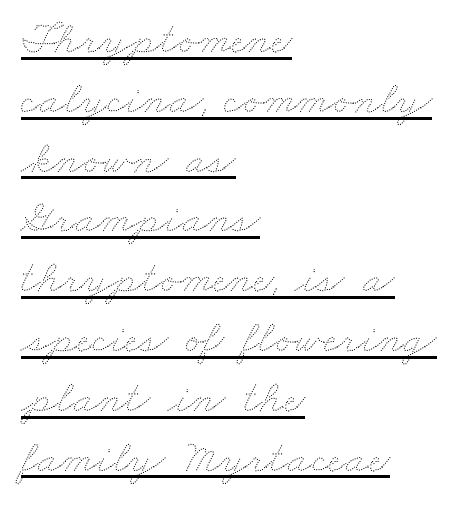
Q: Is the text bold? A: No.
Q: Is the text underlined? A: Yes.
Q: How is the paragraph aligned? A: Left-aligned.
Q: Is the spacing between letters normal or unusually wide? A: Normal.
Q: Is the spacing between lines tight, normal or loose? A: Normal.
Q: Width (condensed, normal, or wide)? A: Wide.
Q: Stroke contrast? A: Medium.
Q: x-height? A: Small.
Q: Monospaced? A: No.
